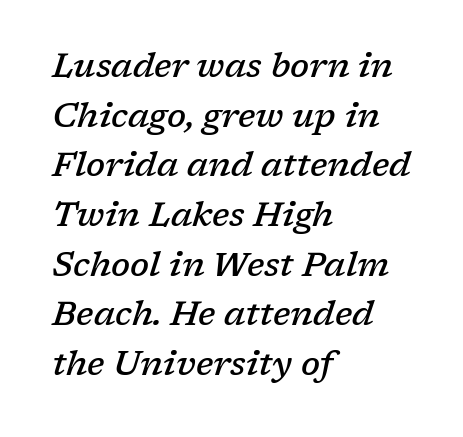
The image shows 34 px semibold serif type, italic (leaning right); set left-aligned, normal line spacing (1.46x), normal letter spacing, not underlined; low stroke contrast and a medium x-height.
